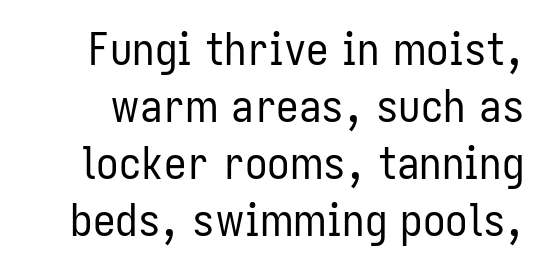
{"serif": "no", "italic": "no", "bold": "no", "weight": "regular", "width": "condensed", "stroke_contrast": "low", "x_height": "medium", "monospaced": "no", "underline": "no", "line_spacing": "normal", "line_spacing_ratio": 1.27, "letter_spacing": "normal", "letter_spacing_em": 0.0, "glyph_px": 45}
